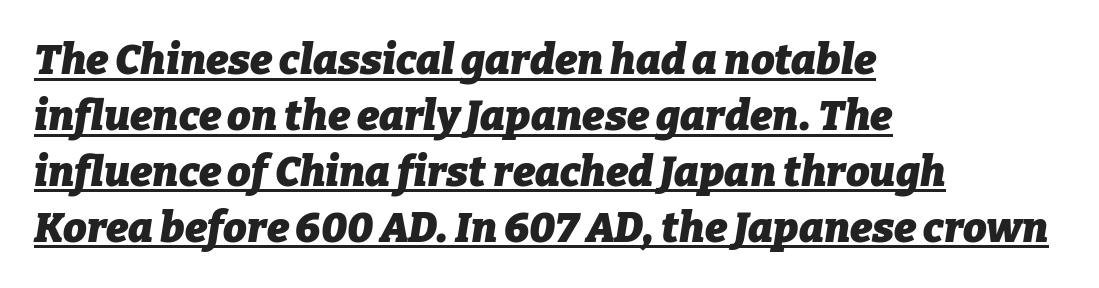
Q: Is the text bold? A: Yes.
Q: Is the text italic (slanted)? A: Yes, it leans right by about 9 degrees.
Q: Is the text underlined? A: Yes.
Q: How is the paragraph aligned? A: Left-aligned.
Q: Is the spacing between letters normal or unusually wide? A: Normal.
Q: Is the spacing between lines tight, normal or loose? A: Normal.
Q: Width (condensed, normal, or wide)? A: Normal.
Q: Stroke contrast? A: Low.
Q: x-height? A: Medium.
Q: Monospaced? A: No.
